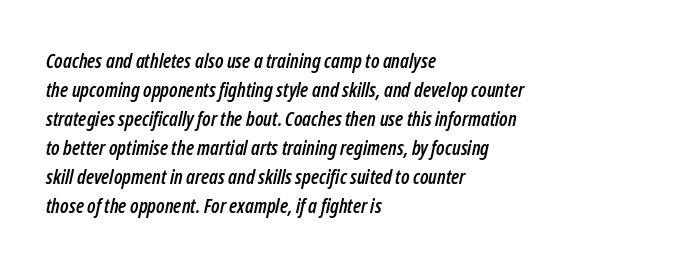
Alignment: flush left. This sample uses an oblique cut, with every glyph tilted off the vertical. What stands out about the letter spacing? Nothing — it is the standard amount. Is there much room between lines? A standard amount, neither cramped nor airy. The words here are not underlined.
